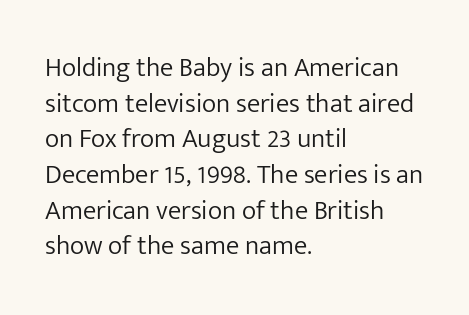
Notice how descenders clear the ascenders below comfortably — that's standard leading. Rule under the text: the space is simply empty. This rendering uses left alignment, leaving the right contour irregular. The type sits square on the baseline with zero lean. The font sits on the lighter half of the weight spectrum, regular included. The gaps between neighbouring characters are ordinary and unremarkable.
